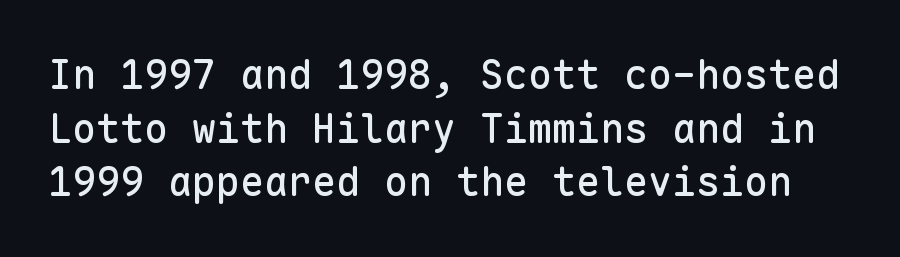
The image shows 40 px sans-serif type, upright, monospaced; set normal line spacing (1.34x), normal letter spacing, not underlined; low stroke contrast and a medium x-height.
